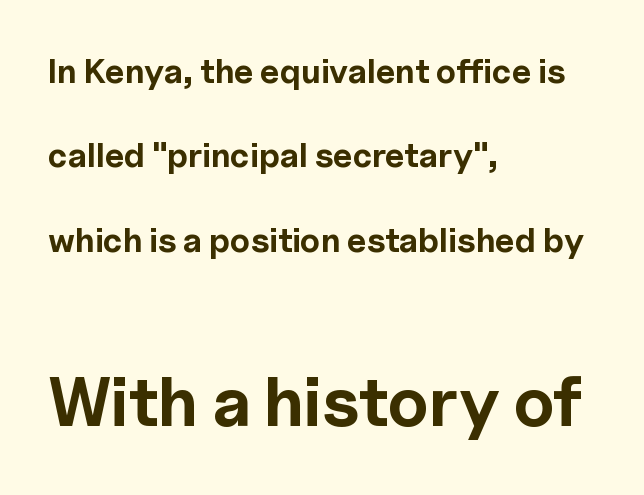
You could call the tracking neutral — neither tight nor loose. Designer's note — italics off, roman on. Typesetter's note — lower block bumped up in size, upper block left smaller. Visually the block forms a straight wall on the left and a jagged coastline on the right. You can tell from the bare stems that sans-serif type was used.
